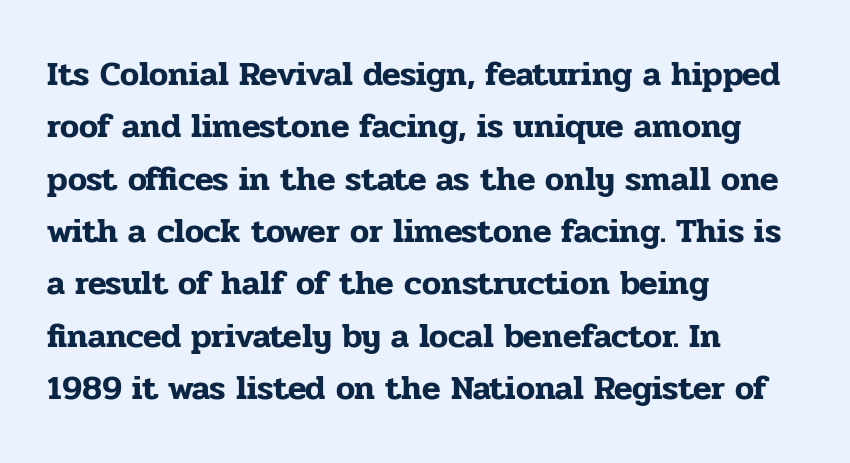
{"serif": "yes", "italic": "no", "width": "normal", "stroke_contrast": "low", "x_height": "medium", "monospaced": "no", "underline": "no", "align": "left", "line_spacing": "normal", "line_spacing_ratio": 1.54, "letter_spacing": "normal", "letter_spacing_em": 0.0, "glyph_px": 34}
